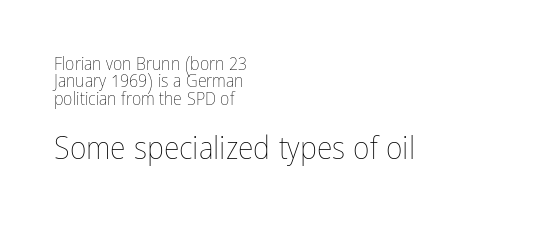
Q: Is the text bold? A: No.
Q: Is the text italic (slanted)? A: No, it is upright.
Q: Is the text underlined? A: No.
Q: How is the paragraph aligned? A: Left-aligned.
Q: Is the spacing between letters normal or unusually wide? A: Normal.
Q: Is the spacing between lines tight, normal or loose? A: Tight.
Q: Which block of text is set in a larger size, the first (top) or the second (bottom)? A: The second (bottom) one.
Q: Width (condensed, normal, or wide)? A: Condensed.
Q: Stroke contrast? A: Low.
Q: x-height? A: Medium.
Q: Monospaced? A: No.
